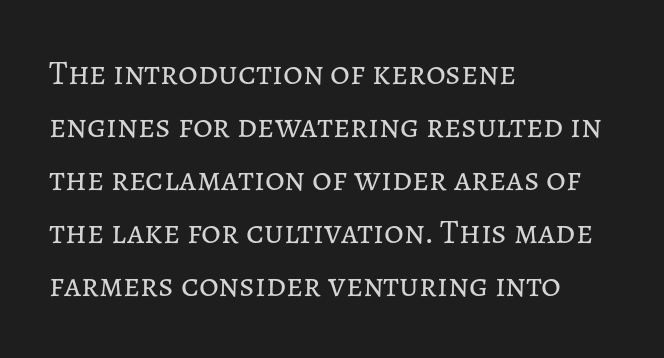
Q: Is the text bold? A: No.
Q: Is the text italic (slanted)? A: No, it is upright.
Q: Is the text underlined? A: No.
Q: How is the paragraph aligned? A: Left-aligned.
Q: Is the spacing between letters normal or unusually wide? A: Normal.
Q: Is the spacing between lines tight, normal or loose? A: Normal.
Q: Width (condensed, normal, or wide)? A: Normal.
Q: Stroke contrast? A: Low.
Q: x-height? A: Medium.
Q: Monospaced? A: No.
